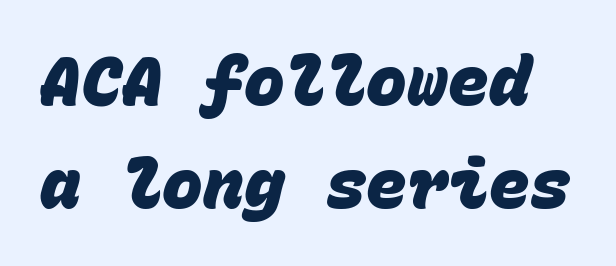
Q: Is the text bold? A: Yes.
Q: Is the typeface a serif or a sans-serif typeface? A: Sans-serif.
Q: Is the text underlined? A: No.
Q: Is the spacing between letters normal or unusually wide? A: Normal.
Q: Is the spacing between lines tight, normal or loose? A: Normal.
Q: Width (condensed, normal, or wide)? A: Normal.
Q: Stroke contrast? A: Low.
Q: x-height? A: Large.
Q: Monospaced? A: Yes.
